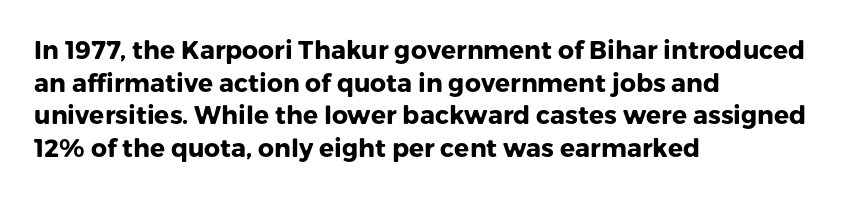
{"italic": "no", "bold": "yes", "underline": "no", "align": "left", "line_spacing": "normal", "line_spacing_ratio": 1.31, "letter_spacing": "normal", "letter_spacing_em": 0.0, "glyph_px": 25}
